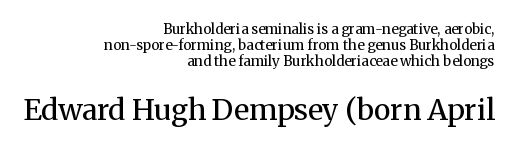
Q: Is the text bold? A: No.
Q: Is the text italic (slanted)? A: No, it is upright.
Q: Is the typeface a serif or a sans-serif typeface? A: Serif.
Q: Is the text underlined? A: No.
Q: How is the paragraph aligned? A: Right-aligned.
Q: Is the spacing between letters normal or unusually wide? A: Normal.
Q: Is the spacing between lines tight, normal or loose? A: Tight.
Q: Which block of text is set in a larger size, the first (top) or the second (bottom)? A: The second (bottom) one.
Q: Width (condensed, normal, or wide)? A: Normal.
Q: Stroke contrast? A: Medium.
Q: x-height? A: Medium.
Q: Monospaced? A: No.
